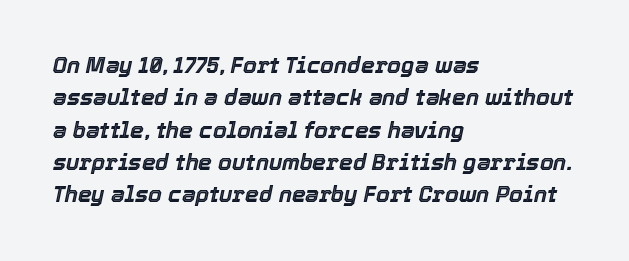
The image shows 22 px text type, italic (leaning right); set left-aligned, normal line spacing (1.47x), normal letter spacing, not underlined.
